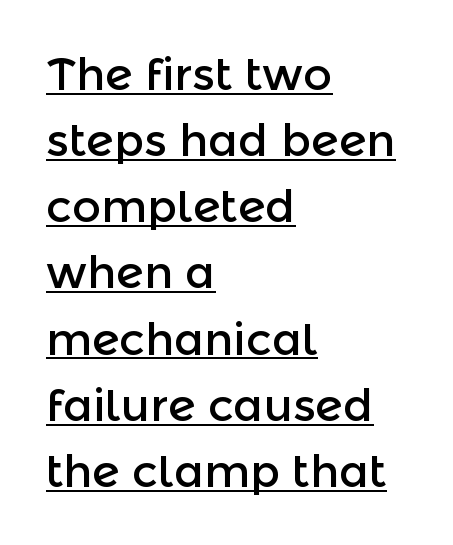
Q: Is the text italic (slanted)? A: No, it is upright.
Q: Is the typeface a serif or a sans-serif typeface? A: Sans-serif.
Q: Is the text underlined? A: Yes.
Q: How is the paragraph aligned? A: Left-aligned.
Q: Is the spacing between letters normal or unusually wide? A: Normal.
Q: Is the spacing between lines tight, normal or loose? A: Normal.
Q: Width (condensed, normal, or wide)? A: Normal.
Q: x-height? A: Medium.
Q: Monospaced? A: No.
